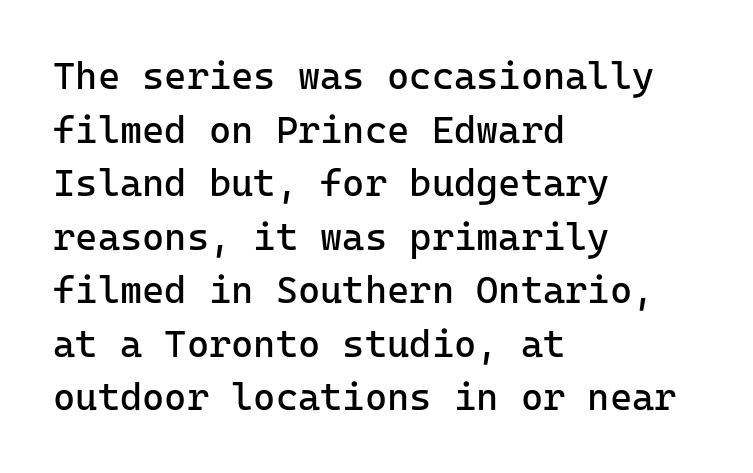
The image shows 38 px regular-weight sans-serif type, upright, monospaced; set left-aligned, normal line spacing (1.41x), normal letter spacing, not underlined; low stroke contrast and a medium x-height.
